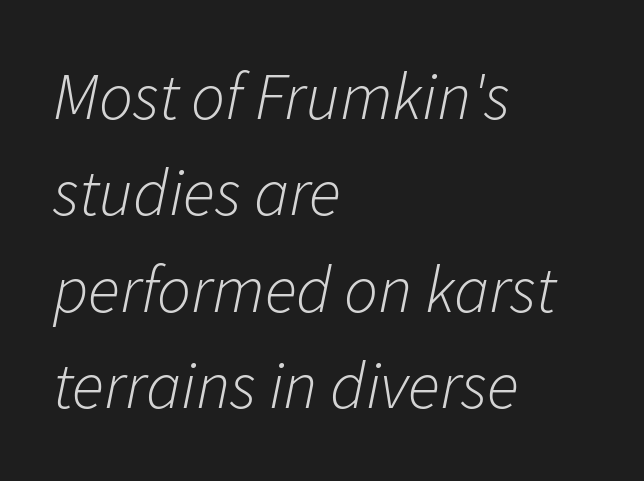
The image shows 67 px light type, italic (leaning right); set left-aligned, normal line spacing (1.44x), normal letter spacing, not underlined; low stroke contrast and a medium x-height.
